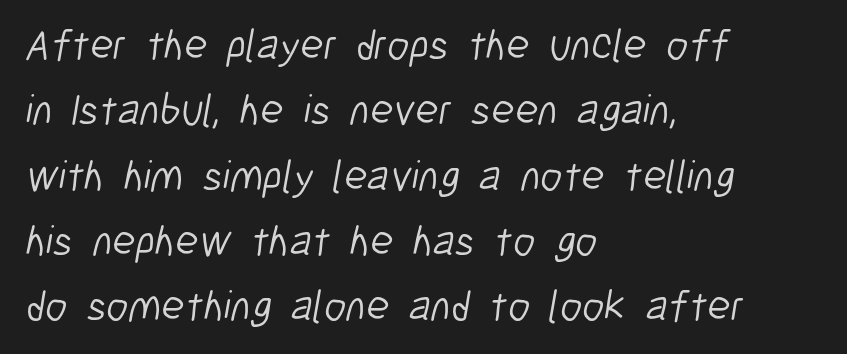
The image shows 43 px light, condensed sans-serif type; set left-aligned, normal line spacing (1.52x), normal letter spacing, not underlined; low stroke contrast and a medium x-height.
